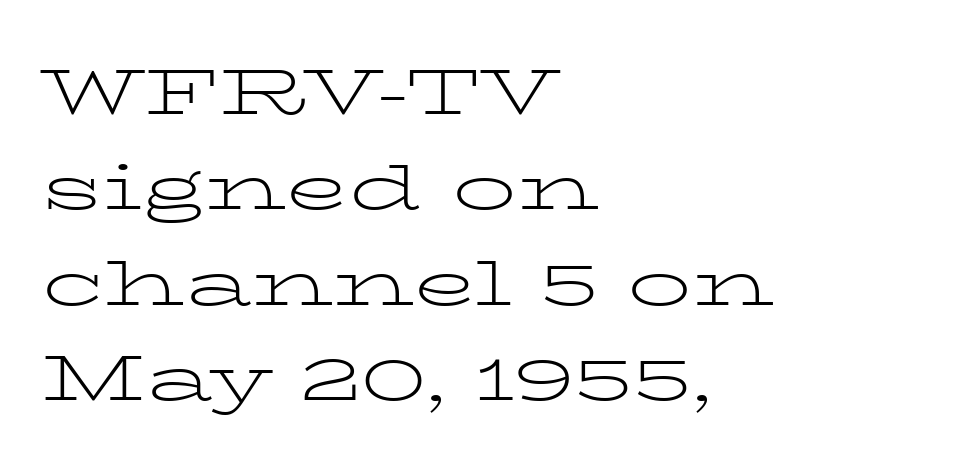
The image shows 64 px light, wide serif type, upright; set left-aligned, normal line spacing (1.49x), normal letter spacing, not underlined; low stroke contrast and a medium x-height.
